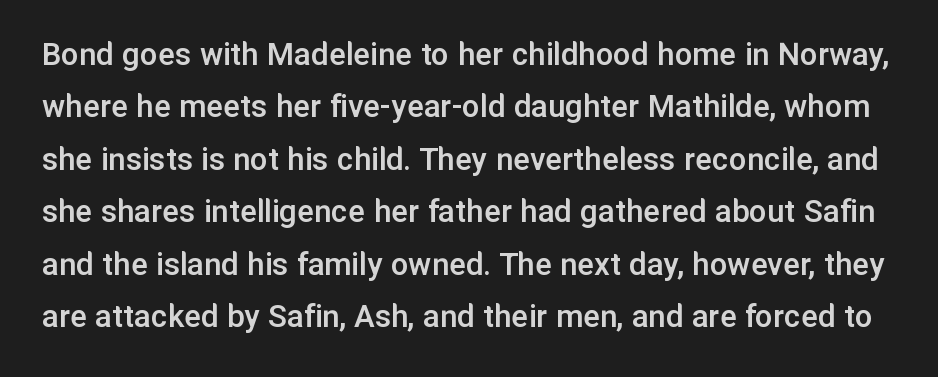
{"serif": "no", "italic": "no", "bold": "semi", "weight": "semibold", "width": "normal", "stroke_contrast": "low", "x_height": "medium", "monospaced": "no", "underline": "no", "line_spacing": "normal", "line_spacing_ratio": 1.5, "letter_spacing": "normal", "letter_spacing_em": 0.0, "glyph_px": 35}
